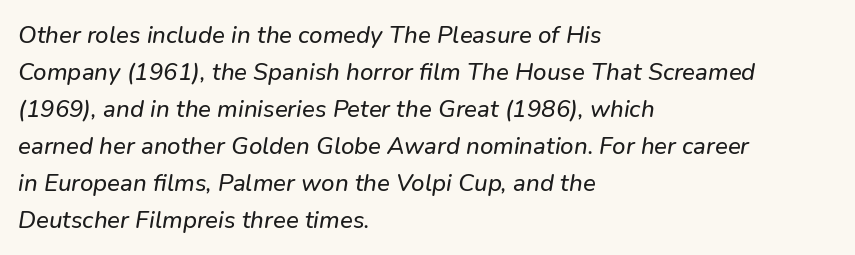
{"underline": "no", "align": "left", "line_spacing": "normal", "line_spacing_ratio": 1.54, "letter_spacing": "normal", "letter_spacing_em": 0.0, "glyph_px": 24}
